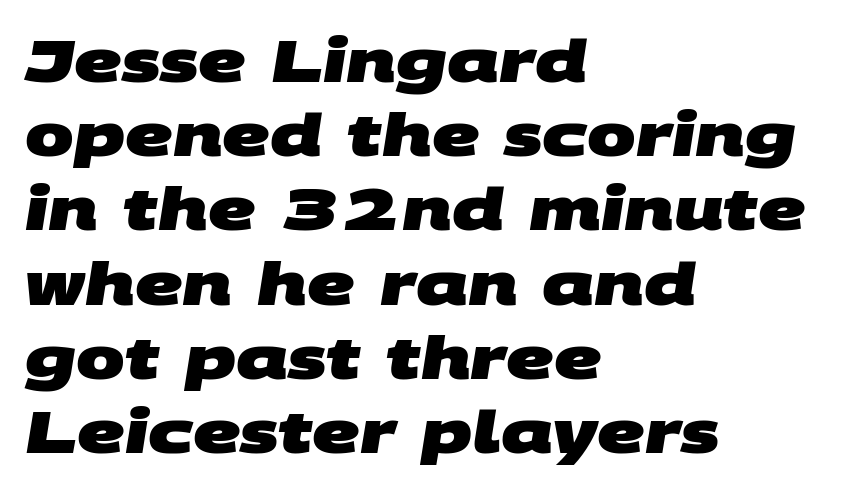
Strokes here are thick enough to call this a true bold. Think of a printed novel: that variable character pitch is what you see here. Regarding serifs, this sample does without them. Tracking here is standard; glyphs follow each other at the usual distance.
